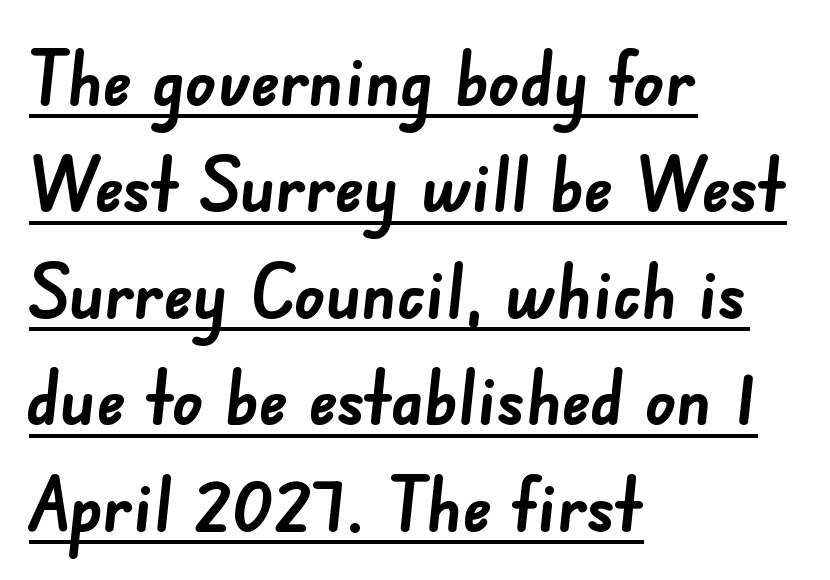
The image shows 75 px semibold sans-serif type; set left-aligned, normal line spacing (1.42x), normal letter spacing, underlined; low stroke contrast and a small x-height.
